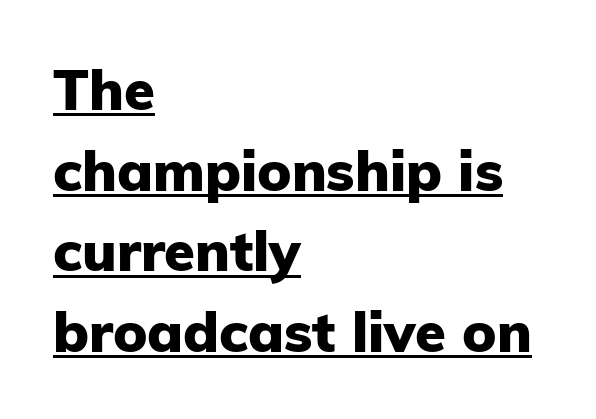
Q: Is the text bold? A: Yes.
Q: Is the text italic (slanted)? A: No, it is upright.
Q: Is the typeface a serif or a sans-serif typeface? A: Sans-serif.
Q: Is the text underlined? A: Yes.
Q: How is the paragraph aligned? A: Left-aligned.
Q: Is the spacing between letters normal or unusually wide? A: Normal.
Q: Is the spacing between lines tight, normal or loose? A: Normal.
Q: Width (condensed, normal, or wide)? A: Normal.
Q: Stroke contrast? A: Low.
Q: x-height? A: Medium.
Q: Monospaced? A: No.
